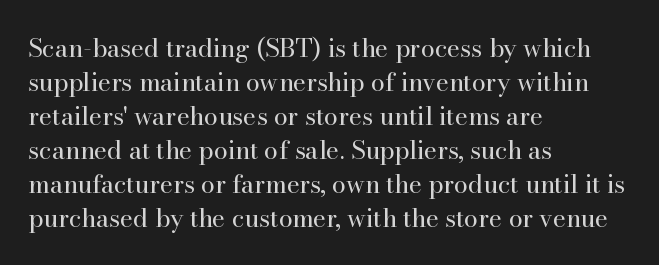
The image shows 25 px text type, upright; set left-aligned, normal line spacing (1.36x), normal letter spacing, not underlined.
